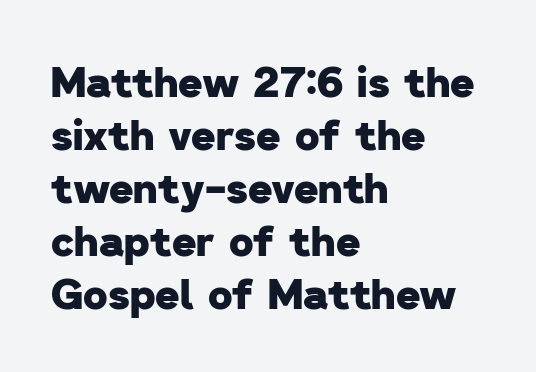
The lines in this sample share a left origin and differ only in where they stop. I'd describe the lettering as bold — thick and assertive. What's the leading like? Ordinary, nothing unusual. Nothing sits at the stroke ends, so this counts as sans-serif.
